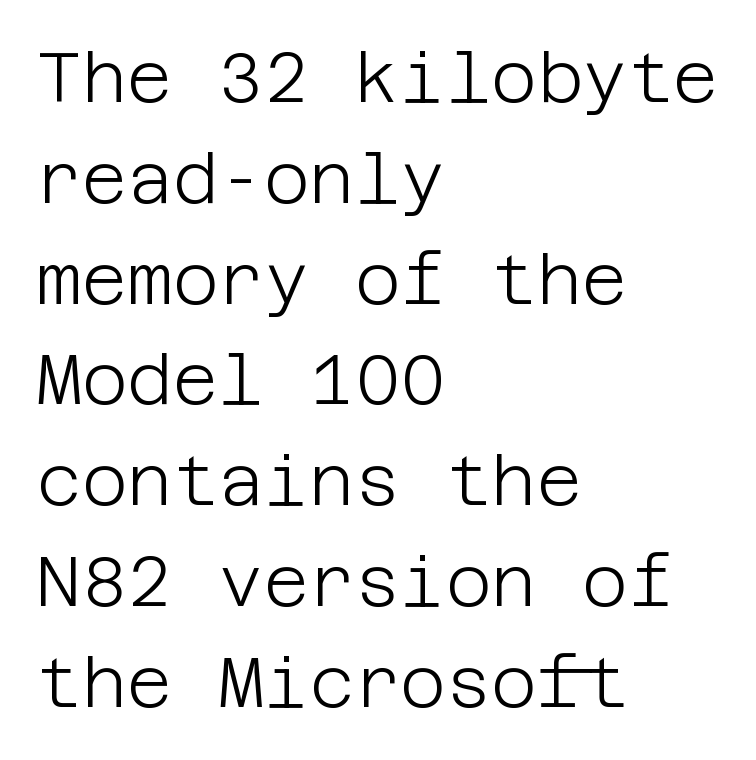
{"serif": "no", "italic": "no", "bold": "no", "weight": "light", "width": "normal", "stroke_contrast": "low", "x_height": "large", "underline": "no", "align": "left", "line_spacing": "normal", "line_spacing_ratio": 1.44, "letter_spacing": "normal", "letter_spacing_em": 0.0, "glyph_px": 70}
